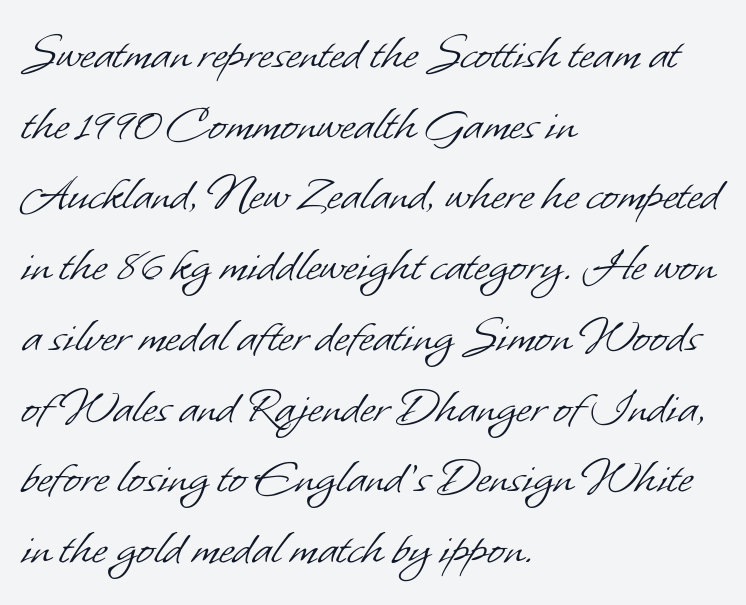
The image shows 52 px light sans-serif type; set left-aligned, normal line spacing (1.36x), normal letter spacing, not underlined; low stroke contrast and a small x-height.
